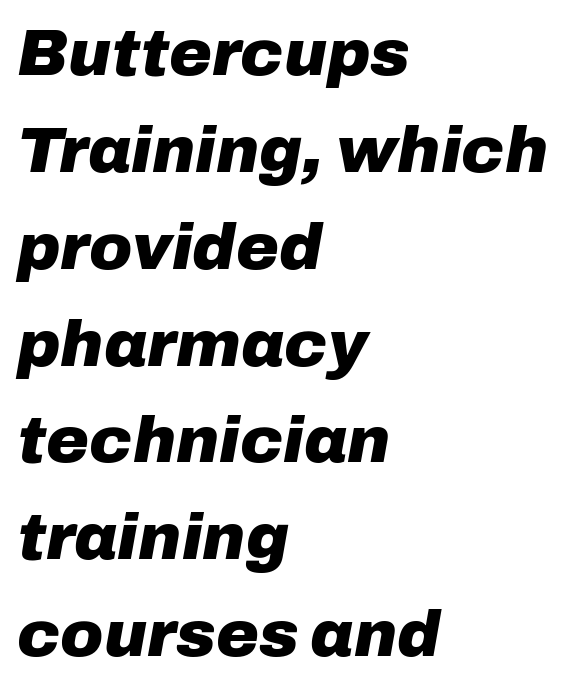
{"italic": "yes", "lean": "right", "slant_degrees": 10, "bold": "yes", "weight": "heavy", "width": "normal", "stroke_contrast": "low", "x_height": "medium", "monospaced": "no", "underline": "no", "align": "left", "line_spacing": "normal", "line_spacing_ratio": 1.49, "letter_spacing": "normal", "letter_spacing_em": 0.0, "glyph_px": 65}
